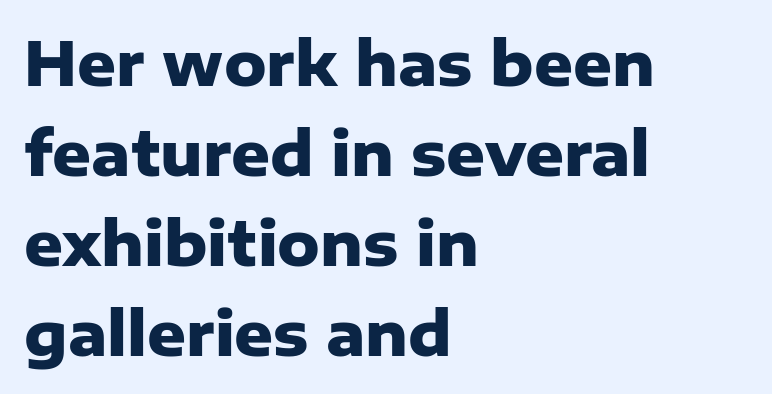
Ordinary non-slanted type is in use. Bold? Absolutely — the strokes are thick and heavy. Do the characters align in a grid? No, the font is proportional. Horizontally, the lines are justified to the leading edge only.
